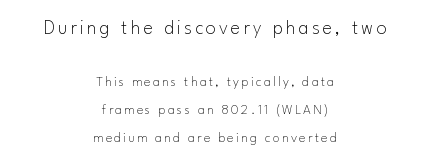
{"italic": "no", "bold": "no", "underline": "no", "align": "center", "line_spacing": "loose", "line_spacing_ratio": 2.0, "larger_block": "first", "size_ratio": 1.43, "glyph_px": 20}
